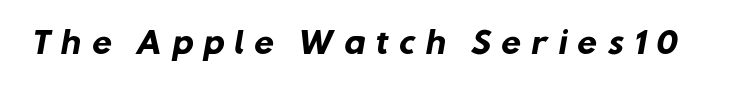
{"serif": "no", "bold": "yes", "weight": "heavy", "width": "normal", "stroke_contrast": "low", "x_height": "medium", "monospaced": "no", "underline": "no", "letter_spacing": "wide", "letter_spacing_em": 0.32, "glyph_px": 29}
